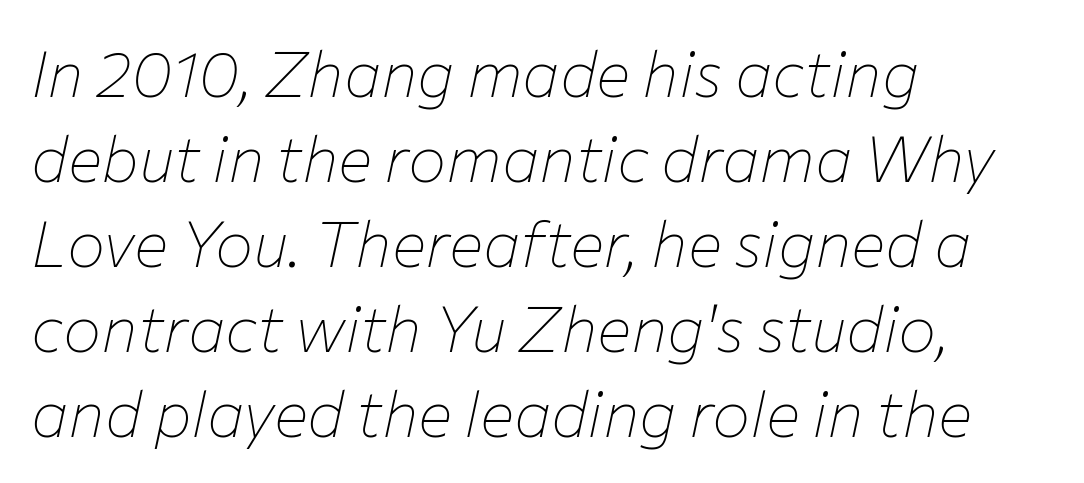
Q: Is the text bold? A: No.
Q: Is the text italic (slanted)? A: Yes, it leans right by about 12 degrees.
Q: Is the text underlined? A: No.
Q: How is the paragraph aligned? A: Left-aligned.
Q: Is the spacing between letters normal or unusually wide? A: Normal.
Q: Is the spacing between lines tight, normal or loose? A: Normal.
Q: Width (condensed, normal, or wide)? A: Normal.
Q: Stroke contrast? A: Low.
Q: x-height? A: Medium.
Q: Monospaced? A: No.
